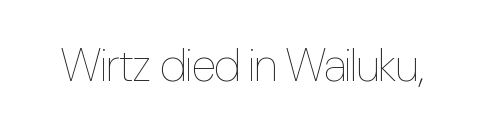
{"italic": "no", "bold": "no", "weight": "thin", "width": "condensed", "stroke_contrast": "low", "x_height": "medium", "monospaced": "no", "underline": "no", "letter_spacing": "normal", "letter_spacing_em": 0.0, "glyph_px": 46}
